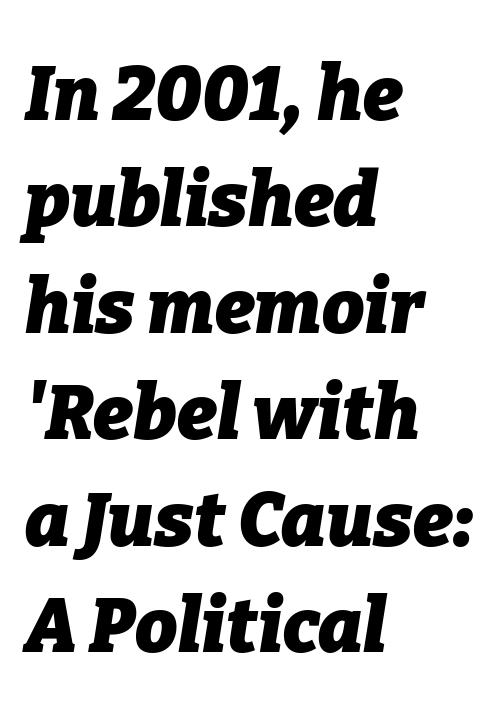
The image shows 75 px heavy type, italic (leaning right); set left-aligned, normal line spacing (1.42x), normal letter spacing, not underlined; low stroke contrast and a medium x-height.
